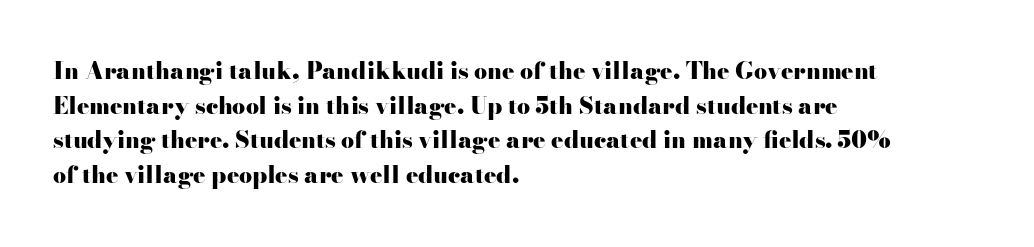
The image shows 23 px bold type, upright; set left-aligned, normal line spacing (1.51x), normal letter spacing, not underlined.
